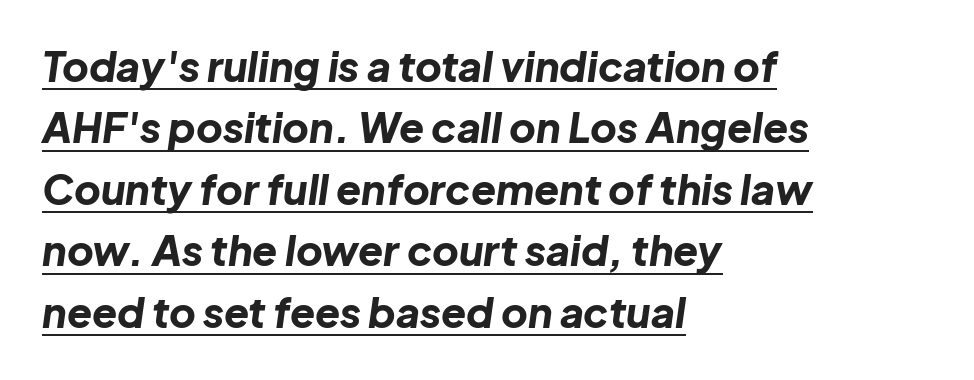
In terms of posture, this sample is oblique. The passage shown stacks its lines at a standard gap. Note the varied advance widths — an 'i' is clearly narrower than an 'm'. Tracking here is standard; glyphs follow each other at the usual distance.
